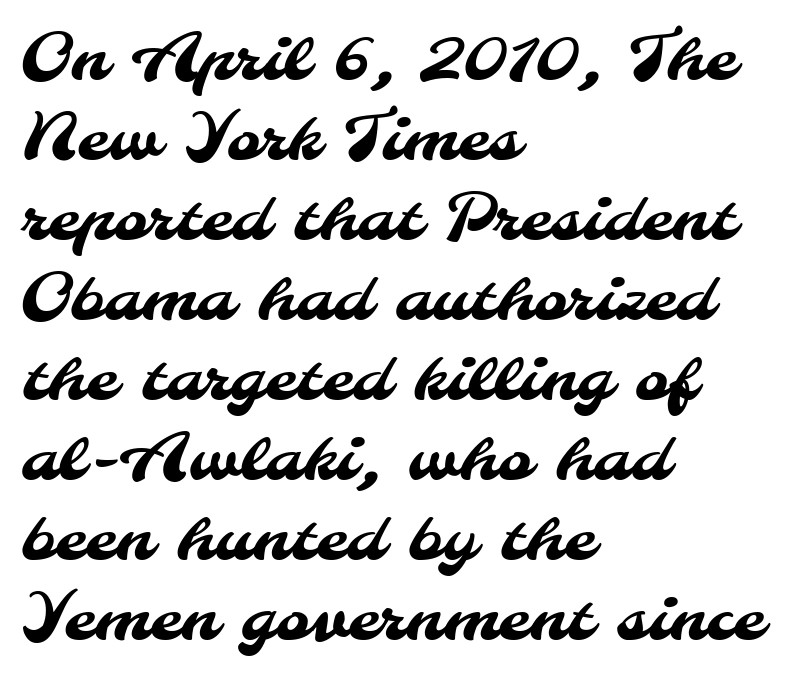
{"serif": "no", "width": "normal", "stroke_contrast": "medium", "x_height": "small", "monospaced": "no", "underline": "no", "align": "left", "line_spacing_ratio": 1.23, "letter_spacing": "normal", "letter_spacing_em": 0.0, "glyph_px": 65}
